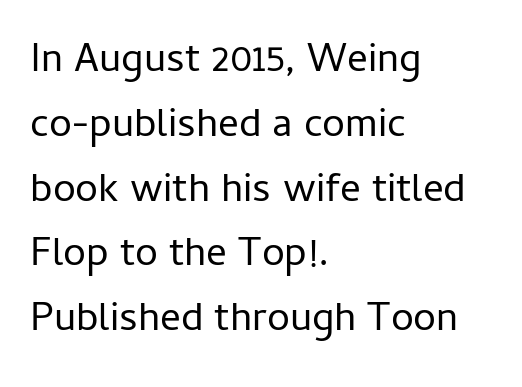
The image shows 41 px regular-weight sans-serif type, upright; set left-aligned, normal line spacing (1.58x), normal letter spacing, not underlined; low stroke contrast and a medium x-height.
